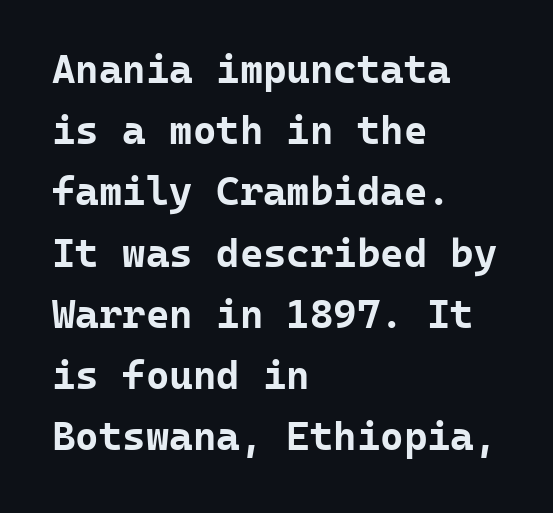
{"serif": "no", "italic": "no", "bold": "yes", "weight": "bold", "width": "normal", "stroke_contrast": "low", "x_height": "medium", "monospaced": "yes", "underline": "no", "align": "left", "line_spacing": "normal", "line_spacing_ratio": 1.53, "letter_spacing": "normal", "letter_spacing_em": 0.0, "glyph_px": 40}
